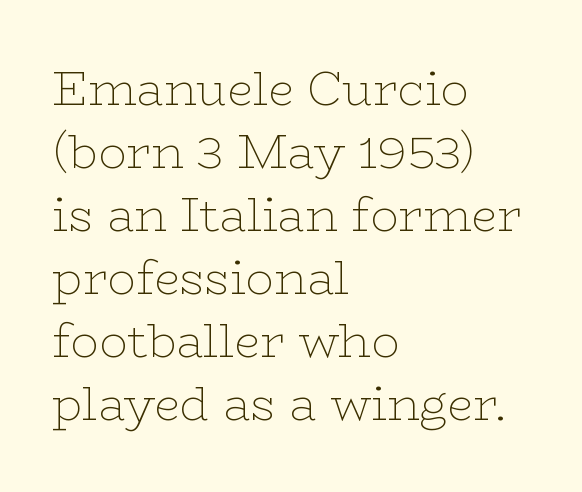
Q: Is the text bold? A: No.
Q: Is the text italic (slanted)? A: No, it is upright.
Q: Is the typeface a serif or a sans-serif typeface? A: Serif.
Q: Is the text underlined? A: No.
Q: How is the paragraph aligned? A: Left-aligned.
Q: Is the spacing between letters normal or unusually wide? A: Normal.
Q: Is the spacing between lines tight, normal or loose? A: Normal.
Q: Width (condensed, normal, or wide)? A: Wide.
Q: Stroke contrast? A: Low.
Q: x-height? A: Medium.
Q: Monospaced? A: No.
